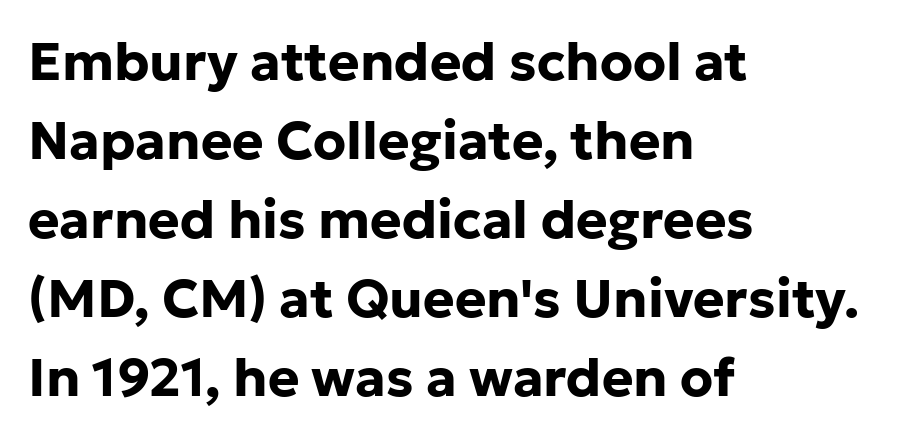
This is the regular roman posture of the typeface. Spacing between characters is what you'd get straight out of the box. The zone under the glyphs is completely vacant. Vertically, the passage feels balanced, rows spaced as you'd expect. As a designer I'd log this as weight 700, bold.
